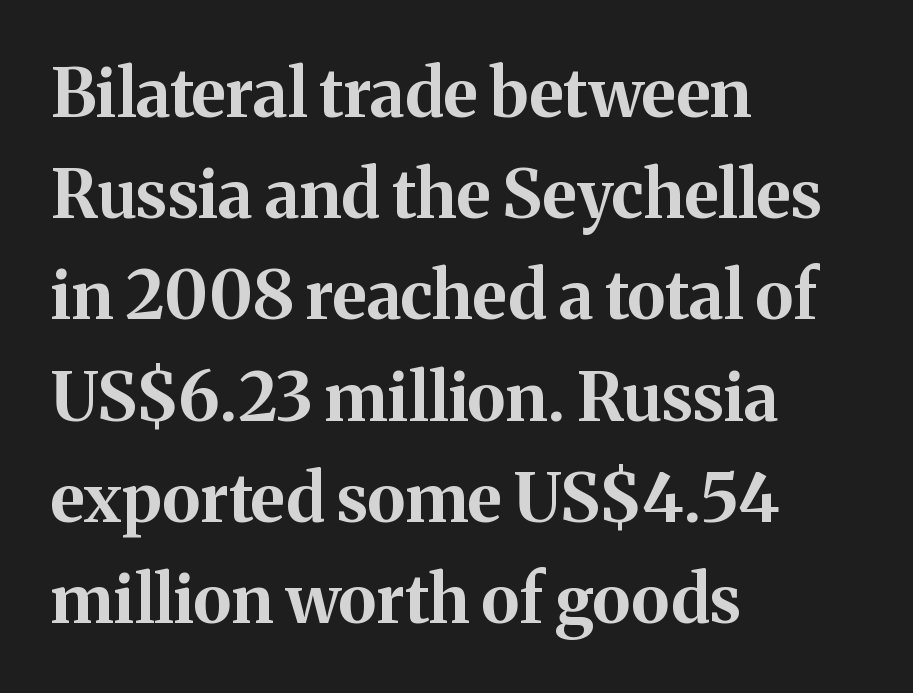
{"serif": "yes", "italic": "no", "bold": "yes", "weight": "bold", "width": "normal", "stroke_contrast": "medium", "x_height": "medium", "monospaced": "no", "underline": "no", "align": "left", "line_spacing": "normal", "line_spacing_ratio": 1.51, "letter_spacing": "normal", "letter_spacing_em": 0.0, "glyph_px": 67}
